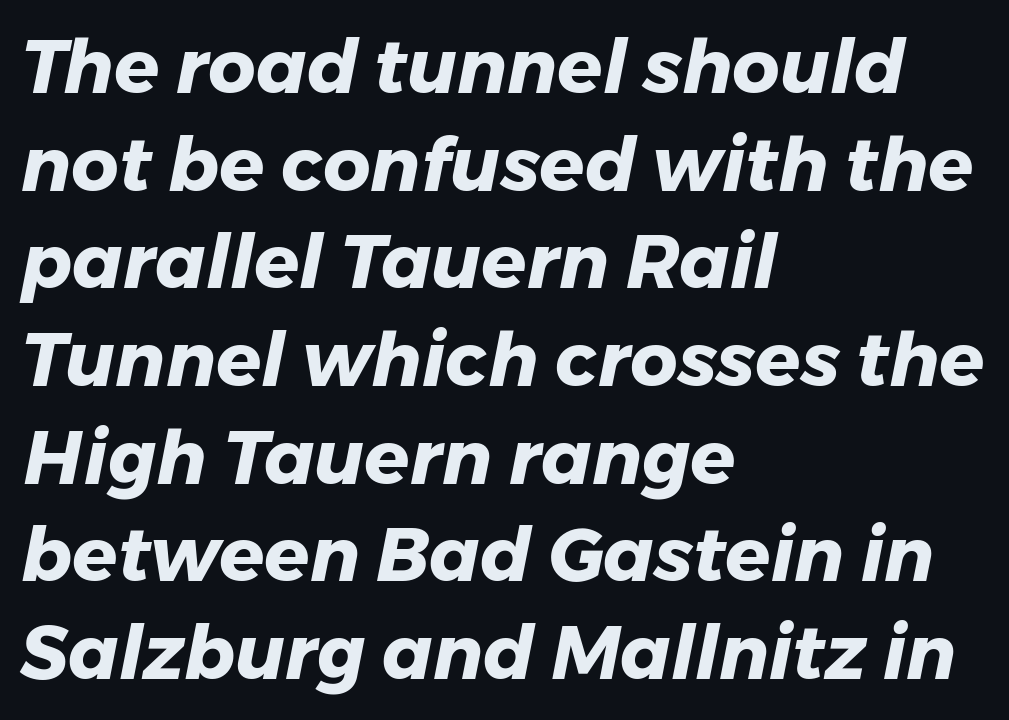
Just letters on the line, the space beneath them empty. Whoever set this chose a conventional vertical rhythm. Quick note: italic. Is this a fixed-width face? No — the glyphs have proportional, varying widths.
